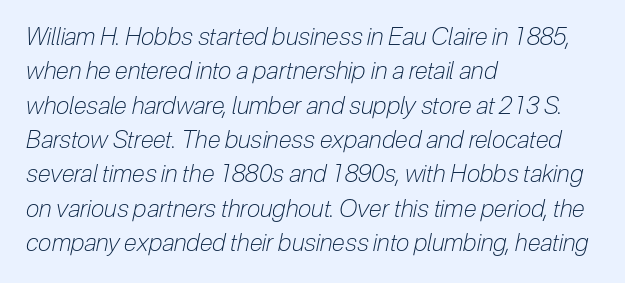
Q: Is the text bold? A: No.
Q: Is the text italic (slanted)? A: Yes, it leans right by about 12 degrees.
Q: Is the text underlined? A: No.
Q: How is the paragraph aligned? A: Left-aligned.
Q: Is the spacing between letters normal or unusually wide? A: Normal.
Q: Is the spacing between lines tight, normal or loose? A: Normal.
